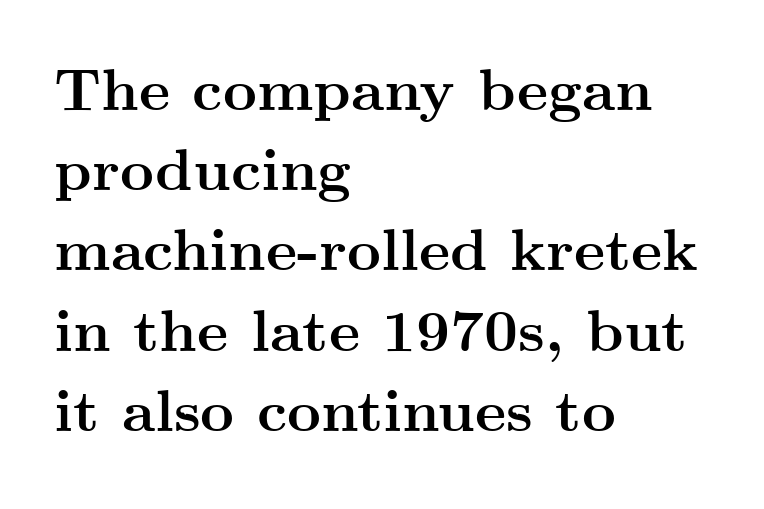
Q: Is the text bold? A: Yes.
Q: Is the text italic (slanted)? A: No, it is upright.
Q: Is the typeface a serif or a sans-serif typeface? A: Serif.
Q: Is the text underlined? A: No.
Q: How is the paragraph aligned? A: Left-aligned.
Q: Is the spacing between letters normal or unusually wide? A: Normal.
Q: Is the spacing between lines tight, normal or loose? A: Normal.
Q: Width (condensed, normal, or wide)? A: Wide.
Q: Stroke contrast? A: Medium.
Q: x-height? A: Small.
Q: Monospaced? A: No.
